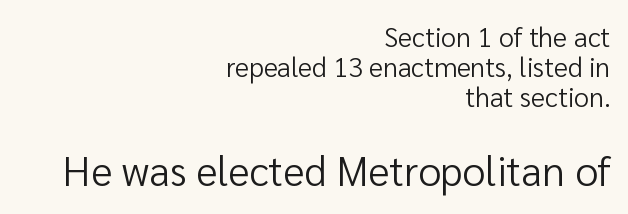
Does the lettering tilt? It doesn't — this is upright. Is this a fixed-width face? No — the glyphs have proportional, varying widths. Each stroke keeps to a modest, everyday thickness or less. How are the letters spaced? Ordinarily, with no added tracking.
